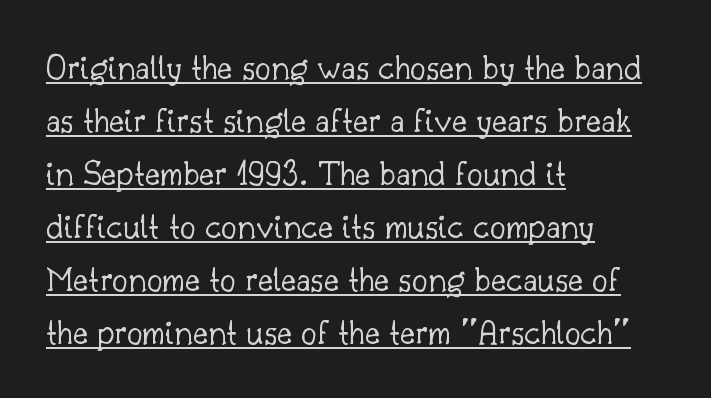
{"italic": "no", "bold": "no", "weight": "light", "width": "normal", "stroke_contrast": "low", "x_height": "small", "monospaced": "no", "underline": "yes", "align": "left", "line_spacing": "normal", "line_spacing_ratio": 1.47, "letter_spacing": "normal", "letter_spacing_em": 0.0, "glyph_px": 36}
